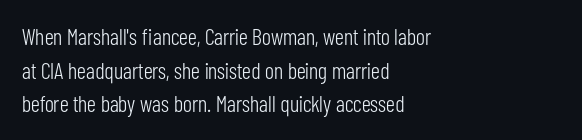
Q: Is the text bold? A: No.
Q: Is the text italic (slanted)? A: No, it is upright.
Q: Is the text underlined? A: No.
Q: How is the paragraph aligned? A: Left-aligned.
Q: Is the spacing between letters normal or unusually wide? A: Normal.
Q: Is the spacing between lines tight, normal or loose? A: Normal.
